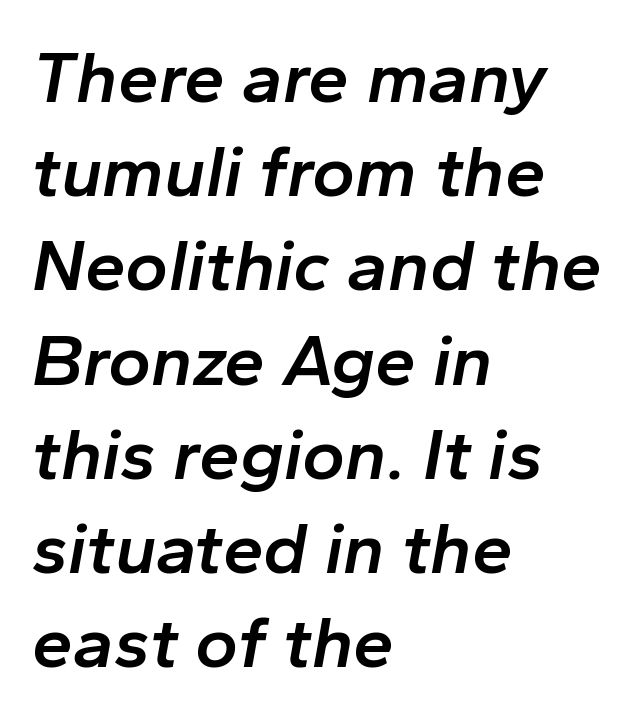
The setting favours the left margin, as ordinary paragraphs usually do. The baseline area is clear. Default kerning and tracking; the words read as compact shapes. The face used here has a pronounced slope to its letters.
